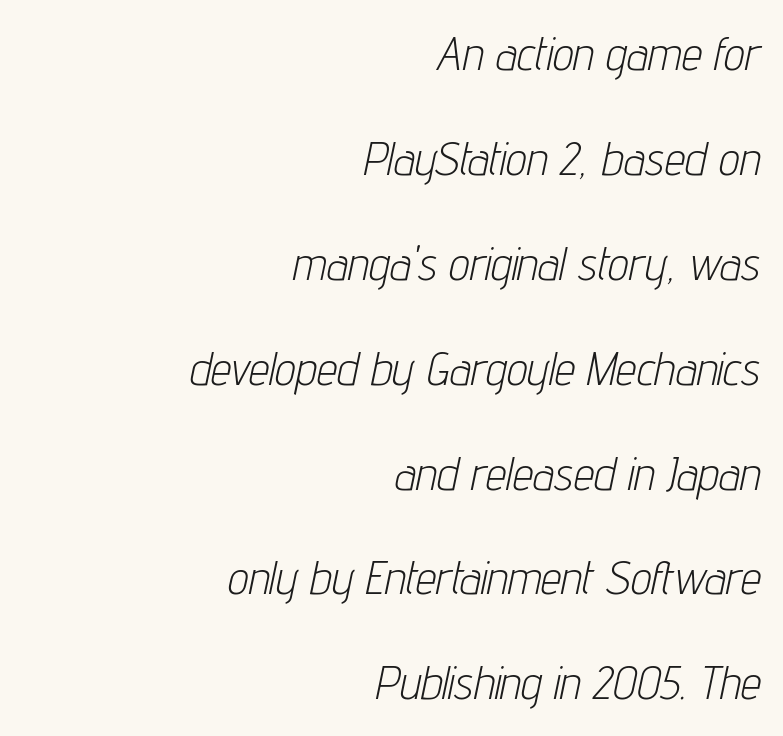
Q: Is the text bold? A: No.
Q: Is the text italic (slanted)? A: Yes, it leans right by about 12 degrees.
Q: Is the text underlined? A: No.
Q: How is the paragraph aligned? A: Right-aligned.
Q: Is the spacing between letters normal or unusually wide? A: Normal.
Q: Is the spacing between lines tight, normal or loose? A: Loose.
Q: Width (condensed, normal, or wide)? A: Condensed.
Q: Stroke contrast? A: Low.
Q: x-height? A: Medium.
Q: Monospaced? A: No.
